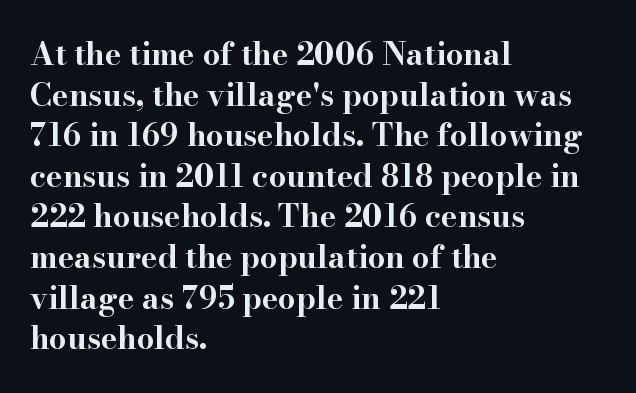
The image shows 31 px bold, wide serif type, upright; set left-aligned, normal line spacing (1.31x), normal letter spacing, not underlined; high stroke contrast and a small x-height.
